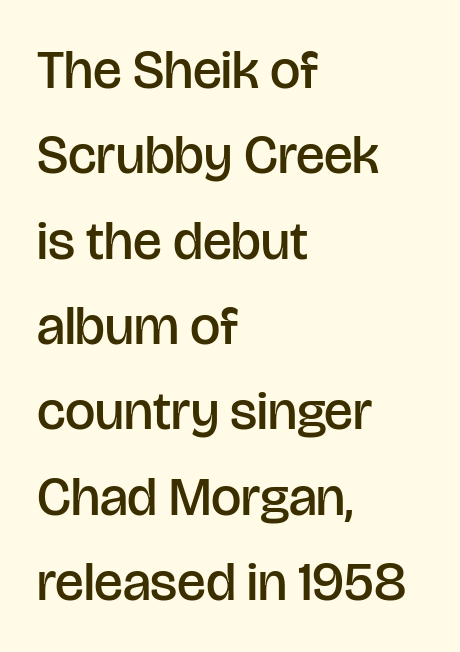
Looks like regular typesetting: each glyph gets only the width it needs. Typesetter's note: demi weight, one step under bold. Normally led — the rows are evenly, conventionally spaced. The area under the type is left untouched. The glyphs in this specimen are sans serif. When letters stand straight like this, we call the style roman or upright.
